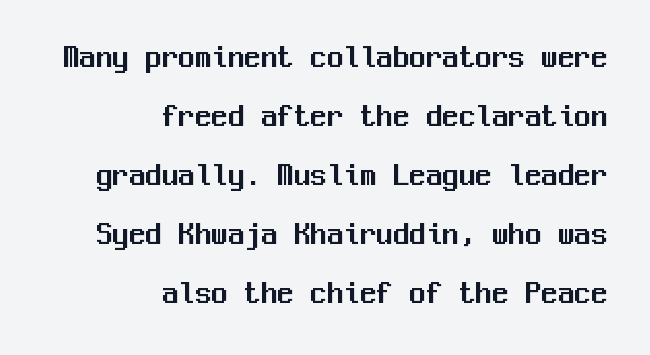
The image shows 33 px sans-serif type, upright, monospaced; set right-aligned, line spacing 1.79x, normal letter spacing, not underlined; medium stroke contrast and a medium x-height.
